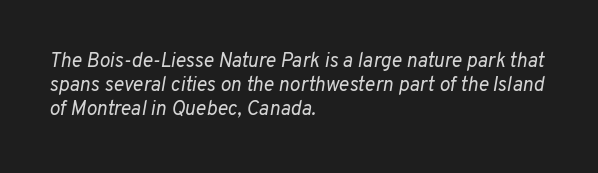
{"italic": "yes", "lean": "right", "slant_degrees": 10, "bold": "no", "underline": "no", "align": "left", "line_spacing_ratio": 1.21, "letter_spacing": "normal", "letter_spacing_em": 0.0, "glyph_px": 20}
